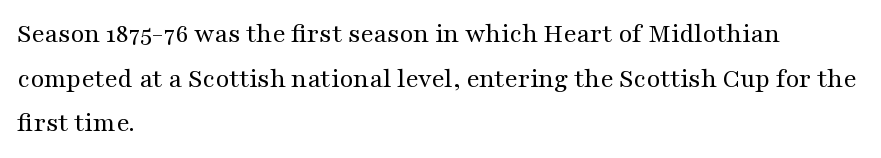
{"serif": "yes", "italic": "no", "bold": "no", "weight": "regular", "width": "wide", "stroke_contrast": "medium", "x_height": "medium", "monospaced": "no", "underline": "no", "align": "left", "line_spacing": "normal", "line_spacing_ratio": 1.59, "letter_spacing": "normal", "letter_spacing_em": 0.0, "glyph_px": 28}
